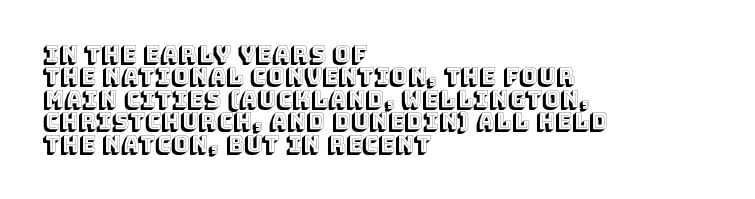
{"italic": "no", "underline": "no", "align": "left", "line_spacing": "tight", "line_spacing_ratio": 1.02, "letter_spacing": "normal", "letter_spacing_em": 0.0, "glyph_px": 22}
